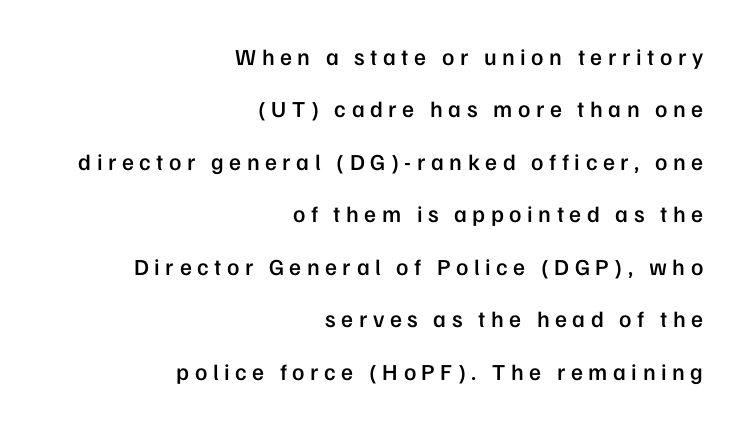
The axis of the letterforms is exactly vertical. The vertical gap from one line to the next is large. All the whitespace from short lines collects on the left. Honestly, the letter spacing is so wide it's the main thing you notice. Plain, unruled lines of type.
